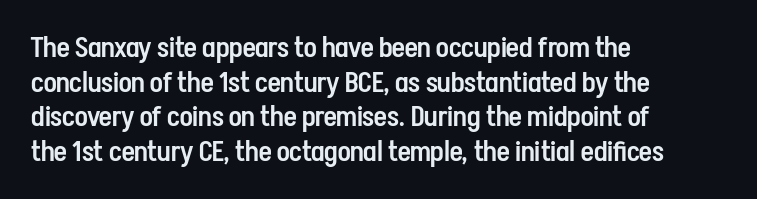
The image shows 28 px semibold, condensed sans-serif type, upright; set left-aligned, line spacing 1.24x, normal letter spacing, not underlined; low stroke contrast and a medium x-height.
